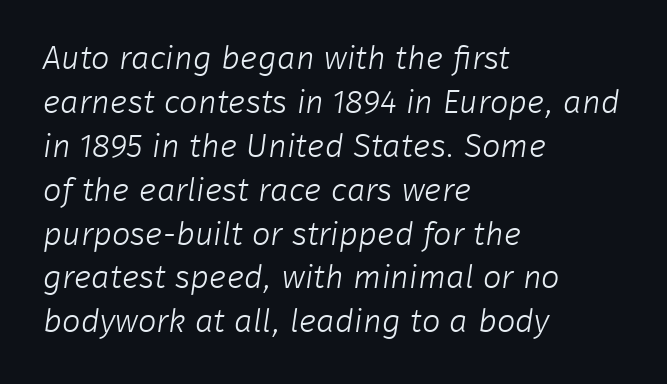
Notice how the passage keeps a crisp vertical edge on the left only. The typesetting does not lean heavy: it is not bold. The designer went with a sans here, leaving each stem footless. Anything drawn beneath the words? Only blank space. A typesetter would call this proportional, since set widths differ per character.
